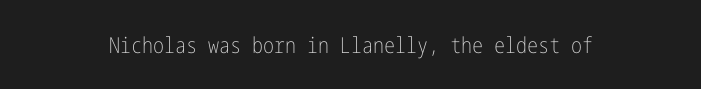
The image shows 22 px text type, upright; set normal letter spacing, not underlined.
